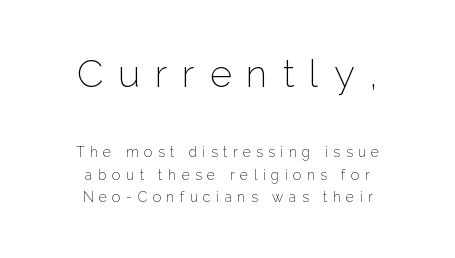
{"serif": "no", "italic": "no", "bold": "no", "weight": "light", "width": "normal", "stroke_contrast": "low", "x_height": "medium", "monospaced": "no", "underline": "no", "align": "center", "line_spacing": "normal", "line_spacing_ratio": 1.62, "letter_spacing": "wide", "letter_spacing_em": 0.39, "larger_block": "first", "size_ratio": 2.71, "glyph_px": 38}
